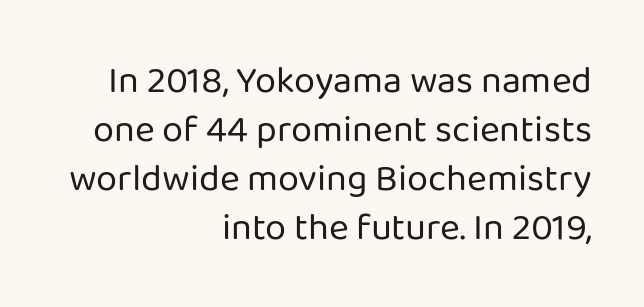
The image shows 38 px regular-weight sans-serif type, upright; set right-aligned, normal line spacing (1.29x), normal letter spacing, not underlined; low stroke contrast and a medium x-height.
